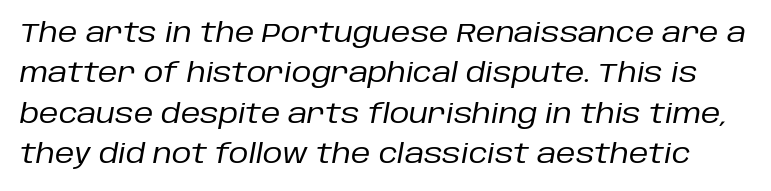
Evenly set lines give the paragraph a standard silhouette. Letter spacing: default. Stems here are at most as thick as an everyday book face. Characters are canted at an angle relative to the baseline's perpendicular.
